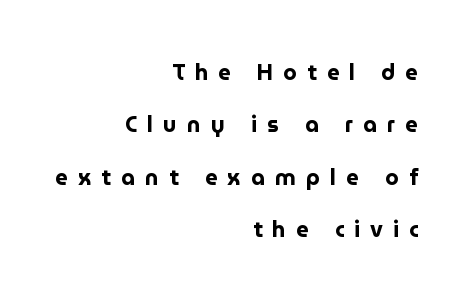
This is heavy type, rendered in bold. Vertically, the passage feels expansive, rows floating well apart. Italic: no, the glyphs are upright roman. The lines are quadded right. The strip under each line holds only bare page. Glyph-to-glyph distance is far greater than everyday printed text.
